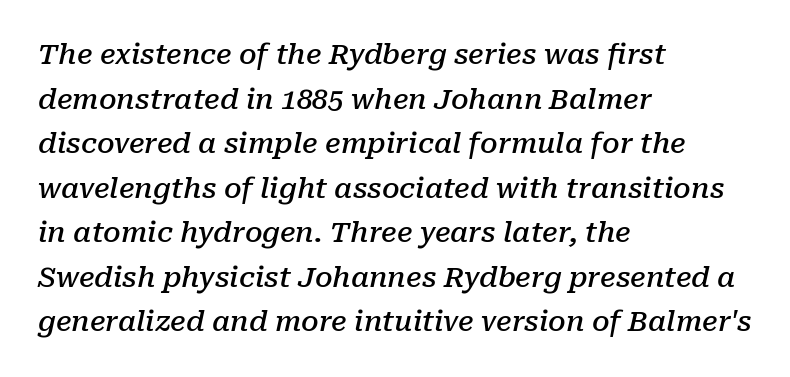
The image shows 28 px semibold serif type, italic (leaning right); set left-aligned, normal line spacing (1.59x), normal letter spacing, not underlined; low stroke contrast and a medium x-height.
